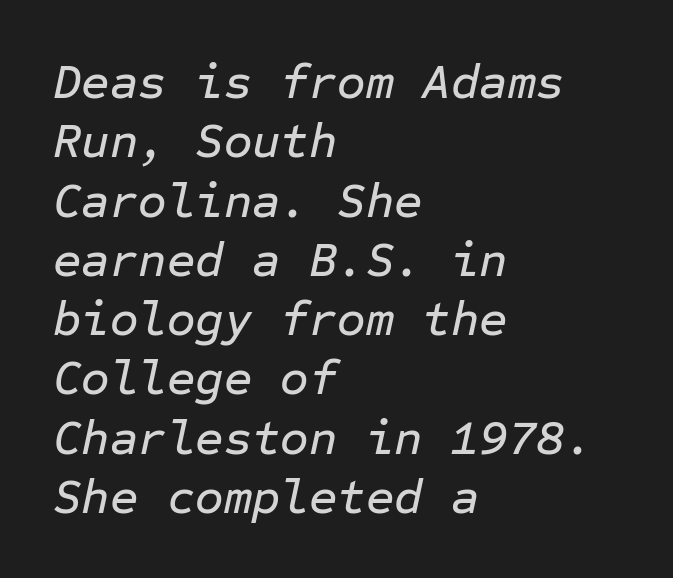
The image shows 49 px text type, italic (leaning right), monospaced; set left-aligned, line spacing 1.21x, normal letter spacing, not underlined; low stroke contrast and a medium x-height.
